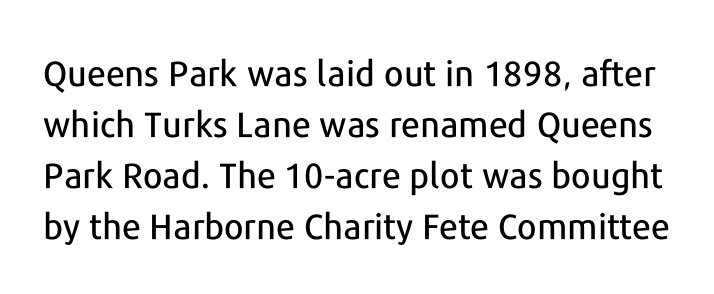
{"serif": "no", "italic": "no", "width": "normal", "stroke_contrast": "low", "x_height": "medium", "monospaced": "no", "underline": "no", "line_spacing": "normal", "line_spacing_ratio": 1.46, "letter_spacing": "normal", "letter_spacing_em": 0.0, "glyph_px": 35}
